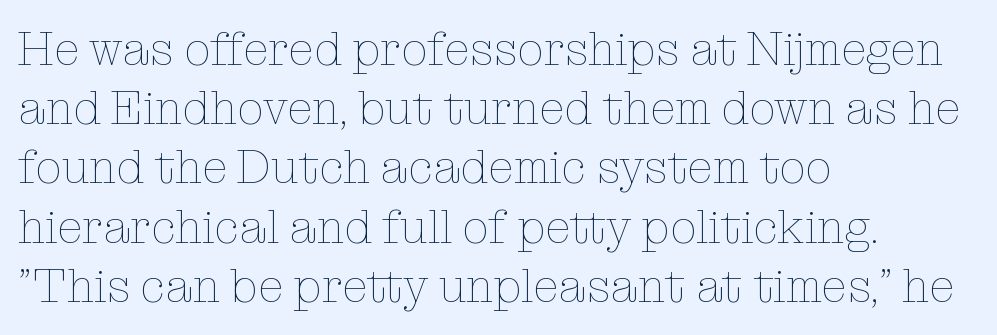
Varying glyph widths throughout — classic text-font behaviour. Ordinary non-slanted type is in use. What's the leading like? Ordinary, nothing unusual. Leftover space on each line is placed entirely after the last word. Check under the words: just untouched page. Nothing unusual about the tracking: characters are spaced as the font intends.
